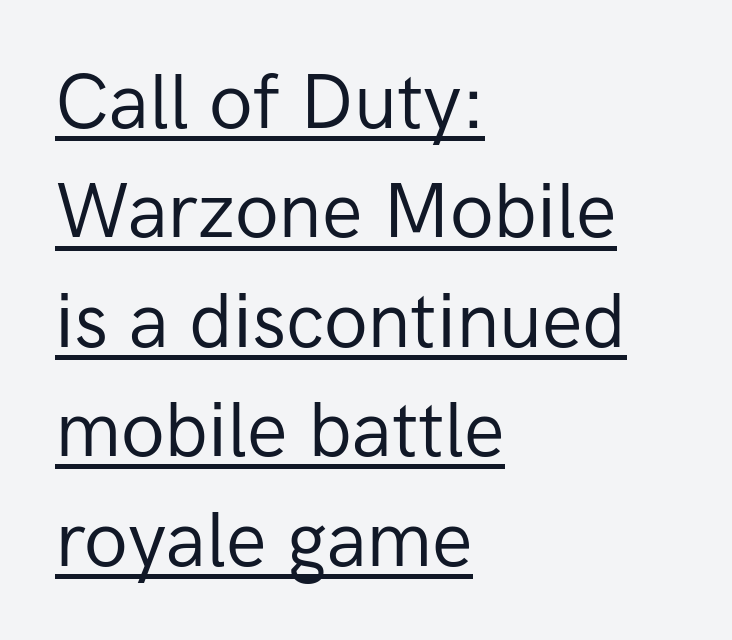
The letters advance in unequal steps, a hallmark of proportional type. The typesetting does not lean heavy: it is not bold. All the whitespace from short lines collects on the right. You could call the tracking neutral — neither tight nor loose. Decoration check: the copy is underlined. These lines are composed in type without serifs.
